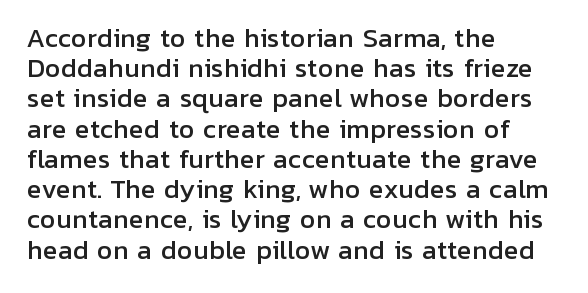
Q: Is the text italic (slanted)? A: No, it is upright.
Q: Is the text underlined? A: No.
Q: How is the paragraph aligned? A: Left-aligned.
Q: Is the spacing between letters normal or unusually wide? A: Normal.
